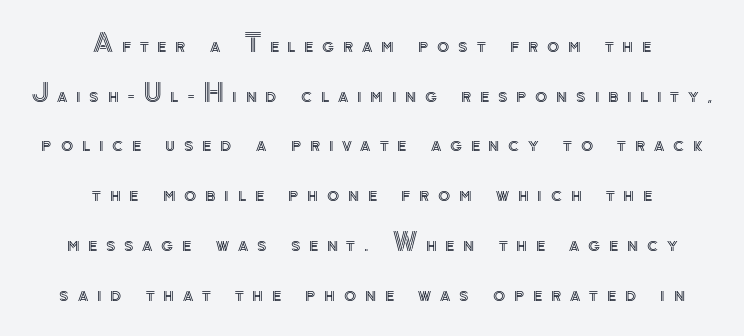
The image shows 25 px text type, upright; set centered, loose line spacing (1.99x), unusually wide letter spacing (+0.35 em), not underlined.
